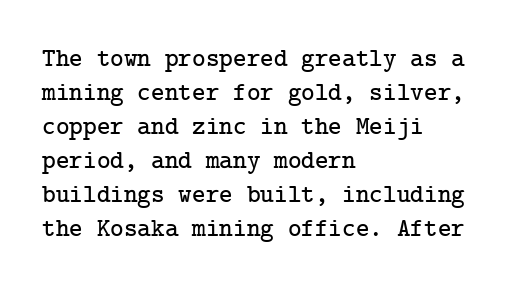
Q: Is the text italic (slanted)? A: No, it is upright.
Q: Is the text underlined? A: No.
Q: How is the paragraph aligned? A: Left-aligned.
Q: Is the spacing between letters normal or unusually wide? A: Normal.
Q: Is the spacing between lines tight, normal or loose? A: Normal.
